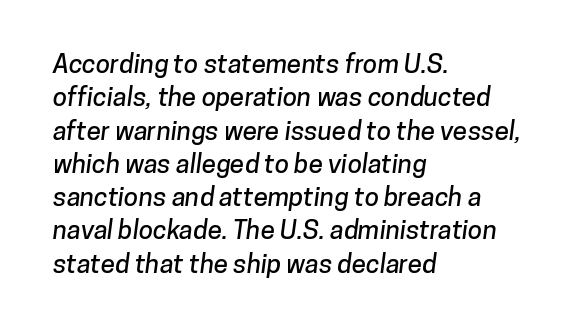
Q: Is the text underlined? A: No.
Q: How is the paragraph aligned? A: Left-aligned.
Q: Is the spacing between letters normal or unusually wide? A: Normal.
Q: Is the spacing between lines tight, normal or loose? A: Normal.
